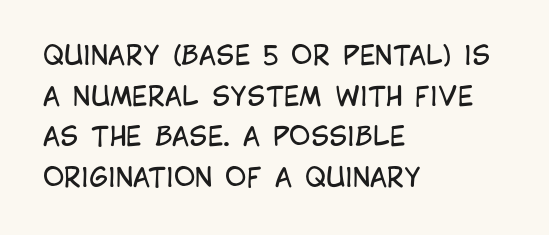
{"italic": "no", "bold": "no", "underline": "no", "align": "left", "line_spacing": "normal", "line_spacing_ratio": 1.56, "letter_spacing": "normal", "letter_spacing_em": 0.0, "glyph_px": 26}
